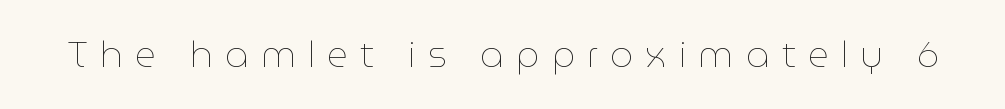
{"italic": "no", "bold": "no", "weight": "thin", "width": "normal", "stroke_contrast": "low", "x_height": "medium", "monospaced": "no", "underline": "no", "letter_spacing": "wide", "letter_spacing_em": 0.34, "glyph_px": 36}
